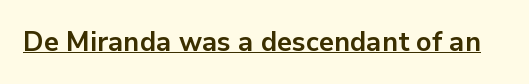
The image shows 27 px bold type, upright; set normal letter spacing, underlined.
